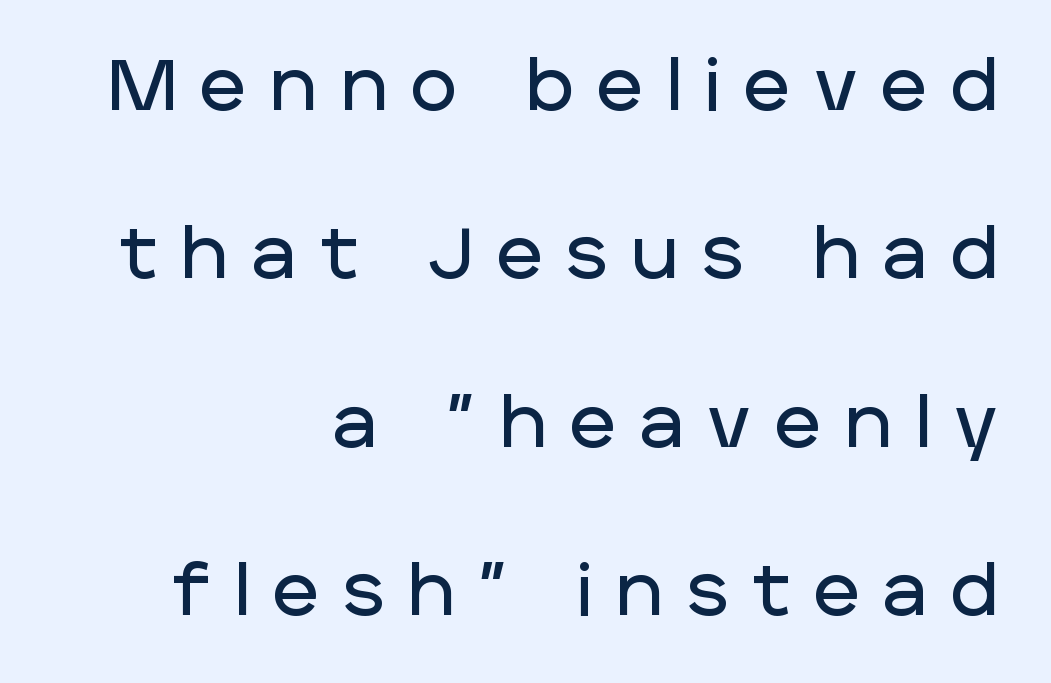
The lines are quadded right. Words appear elongated and porous because spacing is wide. The face used here is proportionally spaced, like ordinary book or web type. This is sans-serif lettering, the kind often seen on screens and signage. The space between consecutive lines is lavish.
